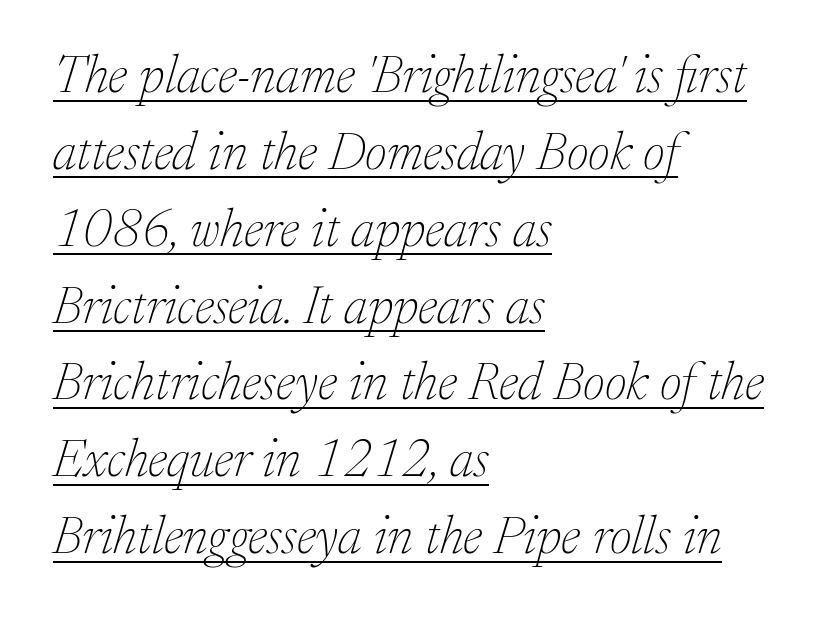
{"serif": "yes", "italic": "yes", "lean": "right", "slant_degrees": 17, "bold": "no", "weight": "thin", "width": "normal", "stroke_contrast": "low", "x_height": "medium", "monospaced": "no", "underline": "yes", "align": "left", "line_spacing": "normal", "line_spacing_ratio": 1.45, "letter_spacing": "normal", "letter_spacing_em": 0.0, "glyph_px": 53}
